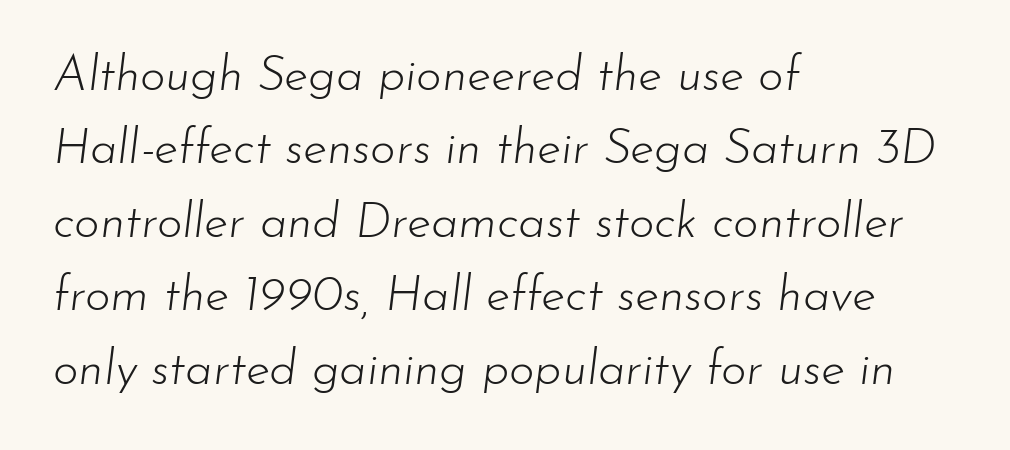
Letters have the restrained weight of plain body copy at most. In CSS terms this would be text-align: left. These lines keep a tight, regular rhythm from letter to letter. Rows of type keep a routine distance in the vertical direction. The axis of the letterforms is tilted away from vertical. Here the designer chose a conventional face with non-uniform glyph widths.
